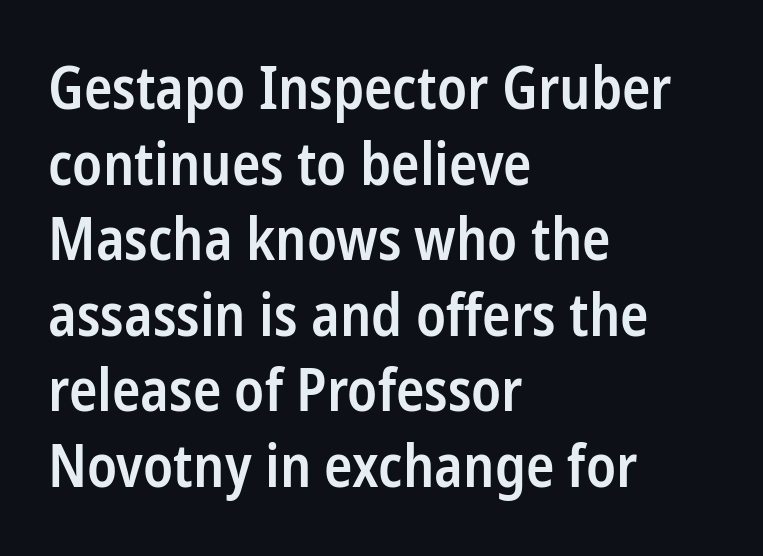
Descender tails drop into unmarked territory. If you drew a ruler down the left edge, every line would touch it. The passage shown is semibold, sitting just below true bold. You can tell from the bare stems that sans-serif type was used.
